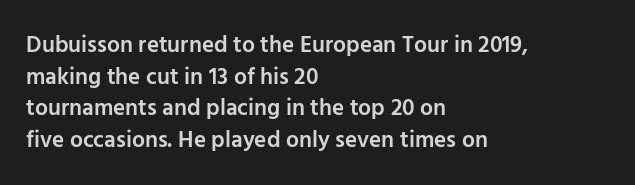
Ordinary non-slanted type is in use. This sample is left-justified, so line endings fall wherever the words run out. The letters sit at their default tracking, neither squeezed nor spread. Descenders are the only things crossing below the line.
